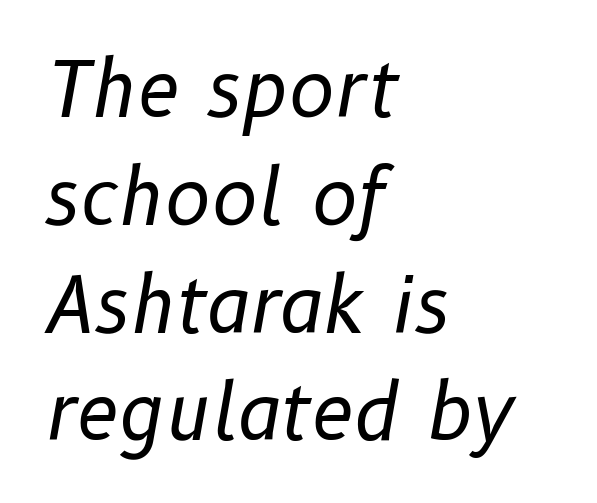
{"italic": "yes", "lean": "right", "slant_degrees": 10, "bold": "no", "weight": "regular", "width": "normal", "stroke_contrast": "low", "x_height": "medium", "monospaced": "no", "underline": "no", "align": "left", "line_spacing": "normal", "line_spacing_ratio": 1.4, "letter_spacing": "normal", "letter_spacing_em": 0.0, "glyph_px": 77}
